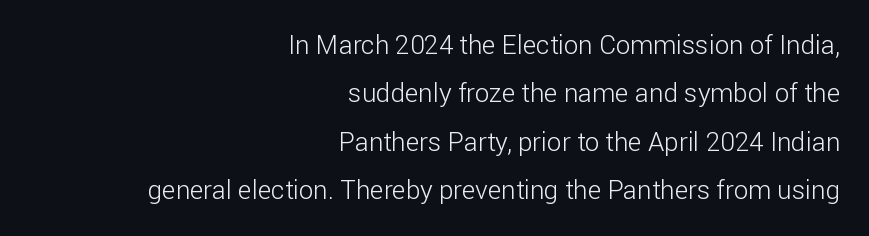
Descender tails drop into unmarked territory. The text block is weighted toward the right margin, trailing off unevenly leftward. This rendering leaves character spacing at its baseline value. The letterforms sit at book weight or below. Do the letters lean? They stand straight.
